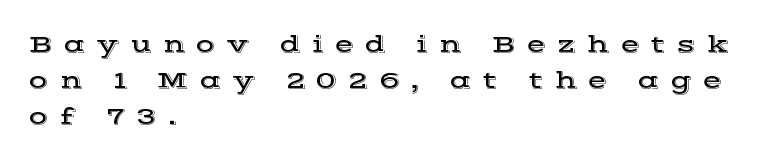
The image shows 25 px text type, upright; set left-aligned, normal line spacing (1.45x), unusually wide letter spacing (+0.45 em), not underlined.
